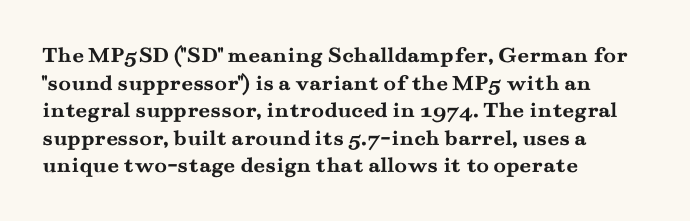
{"italic": "no", "bold": "yes", "underline": "no", "align": "left", "line_spacing_ratio": 1.2, "letter_spacing": "normal", "letter_spacing_em": 0.0, "glyph_px": 23}
